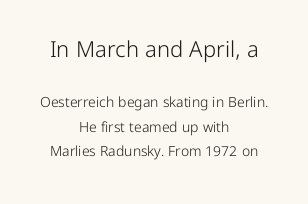
{"italic": "no", "bold": "no", "underline": "no", "align": "center", "line_spacing_ratio": 1.75, "letter_spacing": "normal", "letter_spacing_em": 0.0, "larger_block": "first", "size_ratio": 1.57, "glyph_px": 22}
